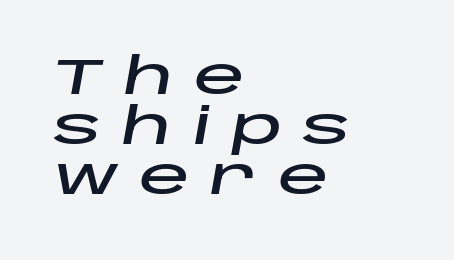
The image shows 51 px wide type, italic (leaning right); set left-aligned, tight line spacing (0.98x), unusually wide letter spacing (+0.39 em), not underlined; low stroke contrast and a large x-height.
